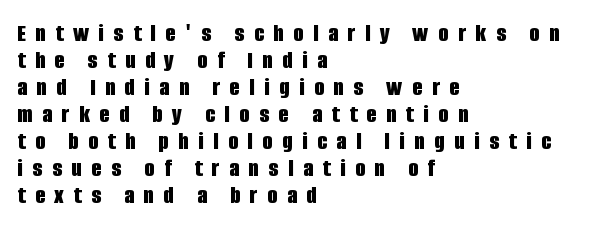
The image shows 26 px bold type, upright; set left-aligned, tight line spacing (1.04x), unusually wide letter spacing (+0.37 em), not underlined.
